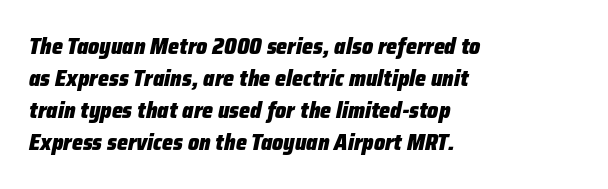
Observe the lean: these are italic letterforms. Short and long lines alike share a common starting point at left. The specimen omits any rule beneath the text block's lines. Does the weight exceed regular? Yes, all the way to bold. The line-height multiplier appears to be the usual default. Letter spacing: default.
